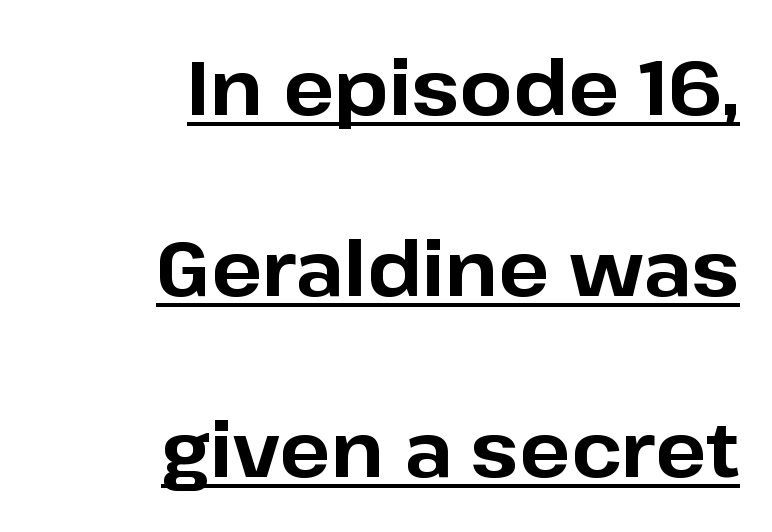
Q: Is the text bold? A: Yes.
Q: Is the text italic (slanted)? A: No, it is upright.
Q: Is the typeface a serif or a sans-serif typeface? A: Sans-serif.
Q: Is the text underlined? A: Yes.
Q: How is the paragraph aligned? A: Right-aligned.
Q: Is the spacing between letters normal or unusually wide? A: Normal.
Q: Is the spacing between lines tight, normal or loose? A: Loose.
Q: Width (condensed, normal, or wide)? A: Normal.
Q: Stroke contrast? A: Low.
Q: x-height? A: Medium.
Q: Monospaced? A: No.
